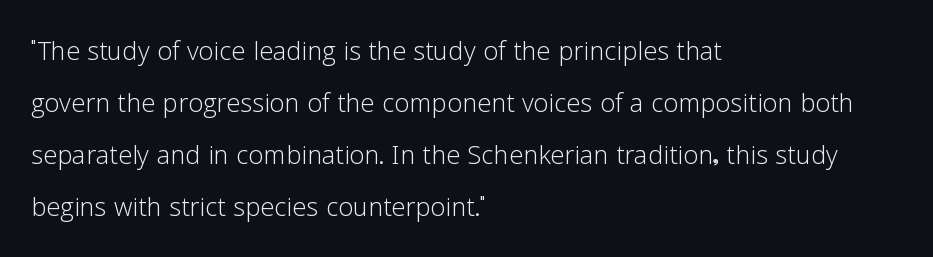
The image shows 34 px light sans-serif type, upright; set left-aligned, normal line spacing (1.53x), normal letter spacing, not underlined; low stroke contrast and a medium x-height.
